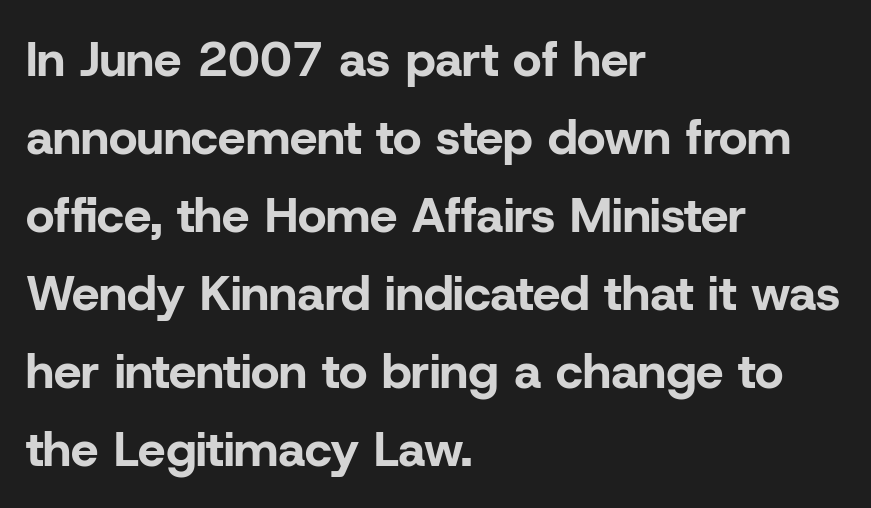
Q: Is the text bold? A: Yes.
Q: Is the text italic (slanted)? A: No, it is upright.
Q: Is the typeface a serif or a sans-serif typeface? A: Sans-serif.
Q: Is the text underlined? A: No.
Q: How is the paragraph aligned? A: Left-aligned.
Q: Is the spacing between letters normal or unusually wide? A: Normal.
Q: Is the spacing between lines tight, normal or loose? A: Normal.
Q: Width (condensed, normal, or wide)? A: Normal.
Q: Stroke contrast? A: Low.
Q: x-height? A: Medium.
Q: Monospaced? A: No.
